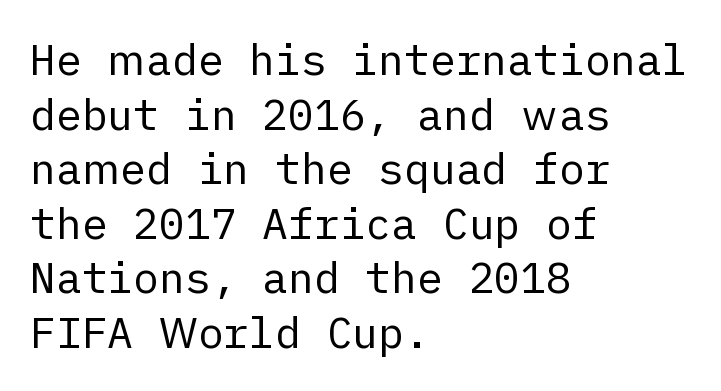
The image shows 43 px regular-weight sans-serif type, upright; set left-aligned, normal line spacing (1.27x), normal letter spacing, not underlined; low stroke contrast and a medium x-height.
